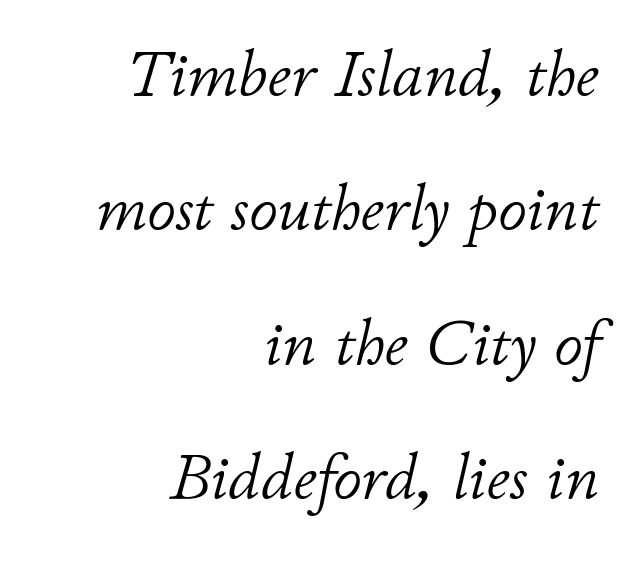
{"italic": "yes", "lean": "right", "slant_degrees": 11, "bold": "no", "weight": "light", "width": "normal", "stroke_contrast": "low", "x_height": "small", "monospaced": "no", "underline": "no", "align": "right", "line_spacing": "loose", "line_spacing_ratio": 2.1, "letter_spacing": "normal", "letter_spacing_em": 0.0, "glyph_px": 64}
